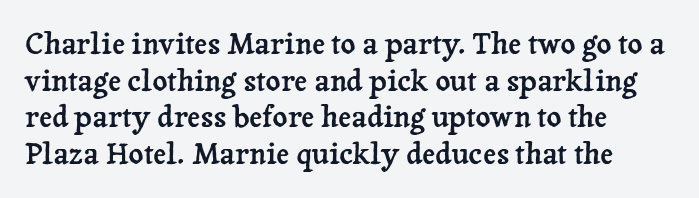
Old-style or modern, the face here clearly has serifs. The lettering holds an erect, upright posture throughout. Proportional: the letters do not fall into vertical columns. A clean baseline with only descenders dipping below it. How would I describe the line gaps? Plain and ordinary.
